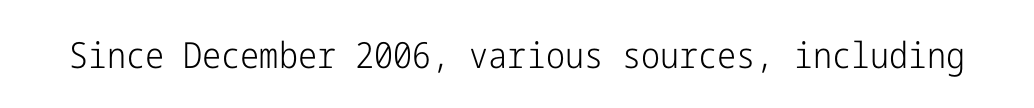
Q: Is the text bold? A: No.
Q: Is the text italic (slanted)? A: No, it is upright.
Q: Is the typeface a serif or a sans-serif typeface? A: Sans-serif.
Q: Is the text underlined? A: No.
Q: Is the spacing between letters normal or unusually wide? A: Normal.
Q: Width (condensed, normal, or wide)? A: Condensed.
Q: Stroke contrast? A: Low.
Q: x-height? A: Medium.
